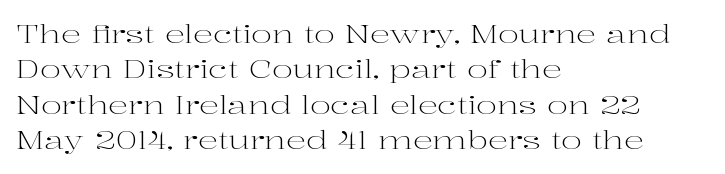
The image shows 25 px text type, upright; set left-aligned, normal line spacing (1.42x), normal letter spacing, not underlined.
